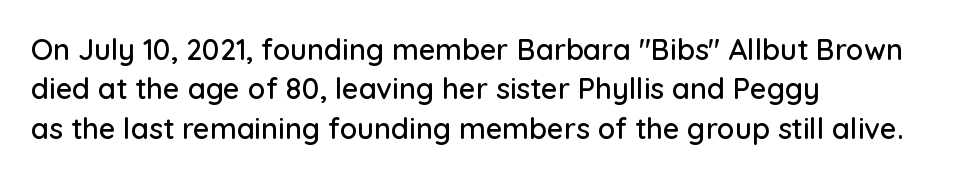
{"serif": "no", "italic": "no", "width": "normal", "stroke_contrast": "low", "x_height": "medium", "monospaced": "no", "underline": "no", "align": "left", "line_spacing": "normal", "line_spacing_ratio": 1.36, "letter_spacing": "normal", "letter_spacing_em": 0.0, "glyph_px": 29}
